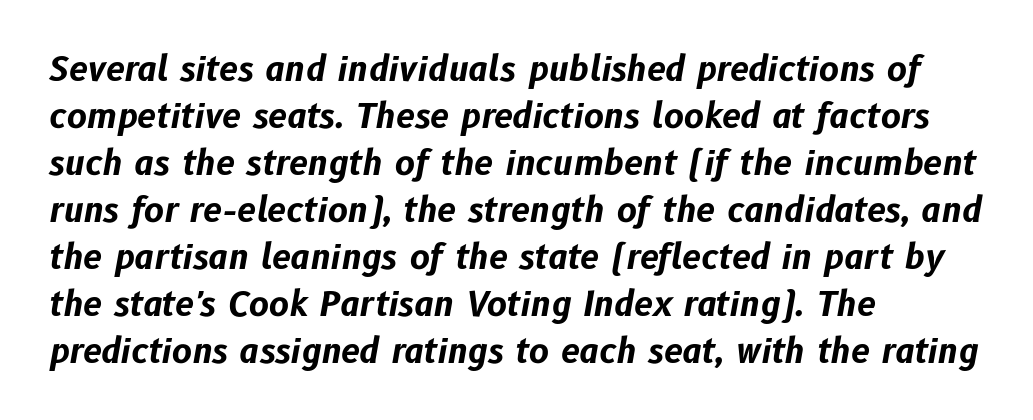
{"italic": "yes", "lean": "right", "slant_degrees": 10, "bold": "yes", "weight": "bold", "width": "normal", "stroke_contrast": "low", "x_height": "medium", "monospaced": "no", "underline": "no", "align": "left", "line_spacing": "normal", "line_spacing_ratio": 1.38, "letter_spacing": "normal", "letter_spacing_em": 0.0, "glyph_px": 34}
